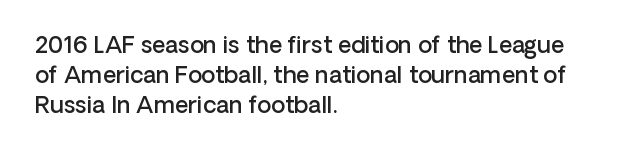
Q: Is the text bold? A: Semi-bold.
Q: Is the text italic (slanted)? A: No, it is upright.
Q: Is the text underlined? A: No.
Q: How is the paragraph aligned? A: Left-aligned.
Q: Is the spacing between letters normal or unusually wide? A: Normal.
Q: Is the spacing between lines tight, normal or loose? A: Normal.
